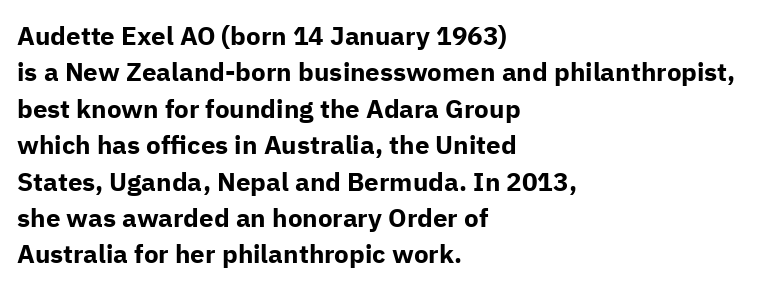
{"italic": "no", "bold": "yes", "underline": "no", "align": "left", "line_spacing": "normal", "line_spacing_ratio": 1.4, "letter_spacing": "normal", "letter_spacing_em": 0.0, "glyph_px": 26}
